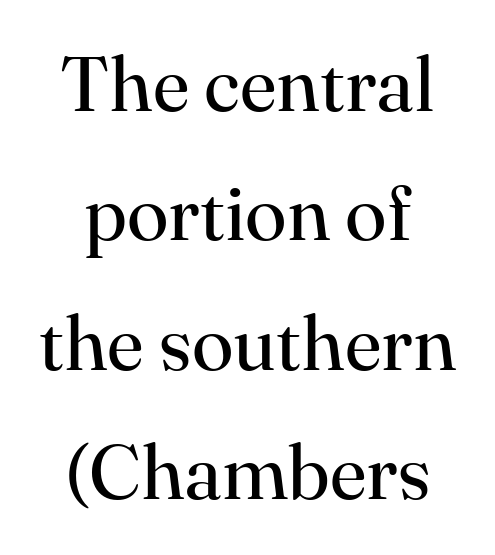
The image shows 77 px regular-weight serif type, upright; set normal line spacing (1.68x), normal letter spacing, not underlined; high stroke contrast and a small x-height.
